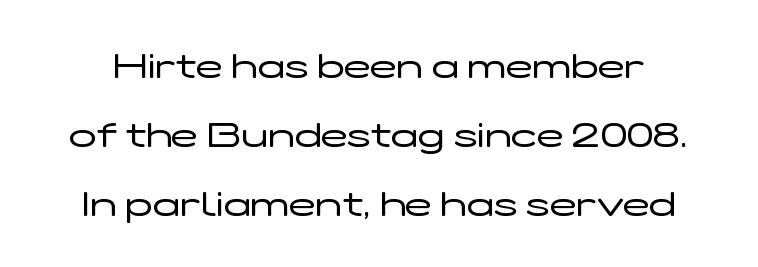
{"serif": "no", "italic": "no", "bold": "no", "weight": "regular", "width": "wide", "stroke_contrast": "low", "x_height": "medium", "monospaced": "no", "underline": "no", "line_spacing": "loose", "line_spacing_ratio": 1.91, "letter_spacing": "normal", "letter_spacing_em": 0.0, "glyph_px": 36}
